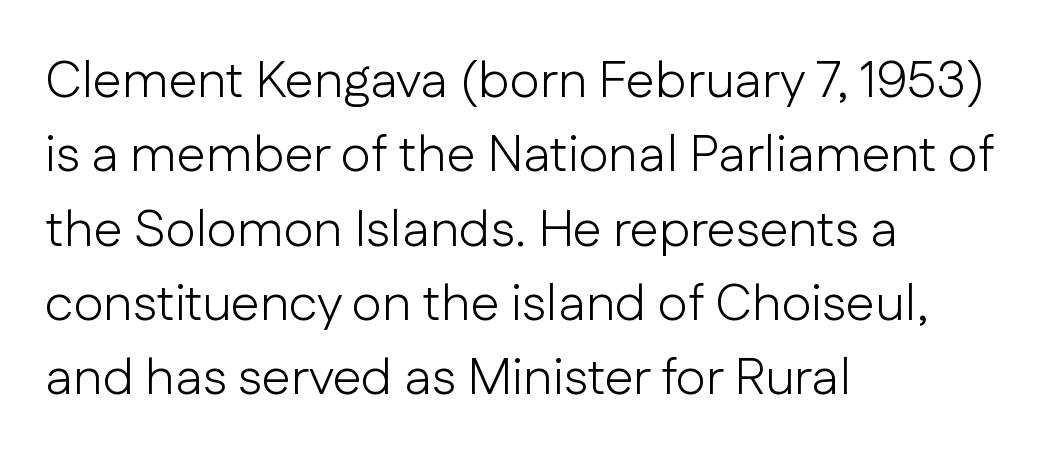
The image shows 52 px light sans-serif type, upright; set left-aligned, normal line spacing (1.43x), normal letter spacing, not underlined; low stroke contrast and a medium x-height.
